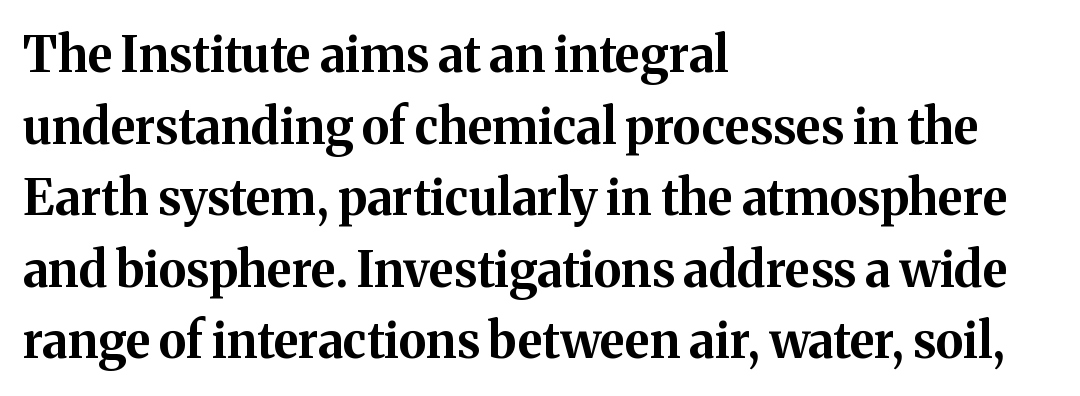
The image shows 49 px bold serif type, upright; set left-aligned, normal line spacing (1.46x), normal letter spacing, not underlined; medium stroke contrast and a medium x-height.
